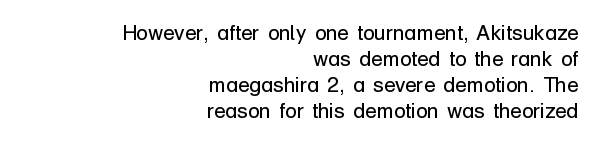
{"italic": "no", "bold": "no", "underline": "no", "align": "right", "line_spacing_ratio": 1.24, "letter_spacing": "normal", "letter_spacing_em": 0.0, "glyph_px": 21}
